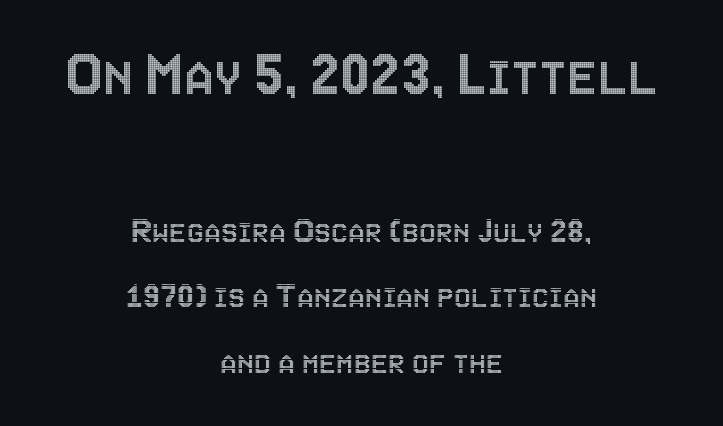
Q: Is the text italic (slanted)? A: No, it is upright.
Q: Is the text underlined? A: No.
Q: How is the paragraph aligned? A: Centered.
Q: Is the spacing between letters normal or unusually wide? A: Normal.
Q: Which block of text is set in a larger size, the first (top) or the second (bottom)? A: The first (top) one.
Q: Width (condensed, normal, or wide)? A: Condensed.
Q: x-height? A: Large.
Q: Monospaced? A: No.
